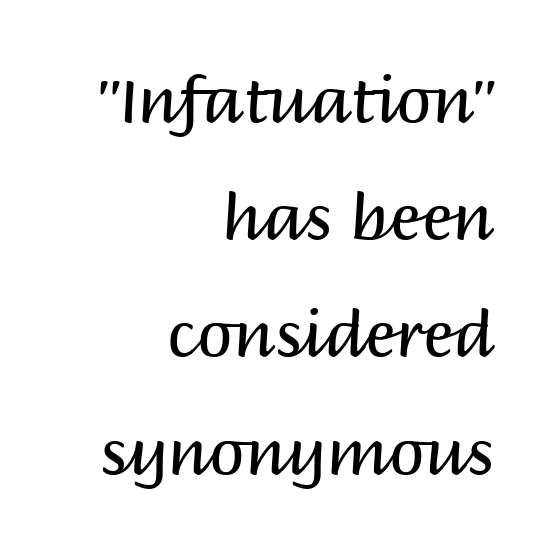
{"serif": "no", "bold": "no", "weight": "regular", "width": "normal", "stroke_contrast": "medium", "x_height": "large", "monospaced": "no", "underline": "no", "align": "right", "line_spacing_ratio": 1.86, "letter_spacing": "normal", "letter_spacing_em": 0.0, "glyph_px": 63}
